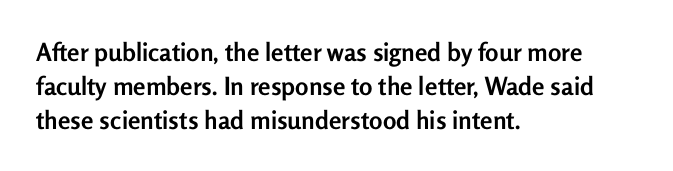
Q: Is the text bold? A: Yes.
Q: Is the text italic (slanted)? A: No, it is upright.
Q: Is the text underlined? A: No.
Q: How is the paragraph aligned? A: Left-aligned.
Q: Is the spacing between letters normal or unusually wide? A: Normal.
Q: Is the spacing between lines tight, normal or loose? A: Normal.
